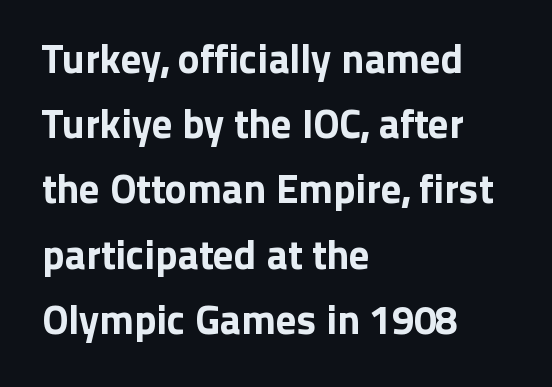
Q: Is the text italic (slanted)? A: No, it is upright.
Q: Is the typeface a serif or a sans-serif typeface? A: Sans-serif.
Q: Is the text underlined? A: No.
Q: How is the paragraph aligned? A: Left-aligned.
Q: Is the spacing between letters normal or unusually wide? A: Normal.
Q: Is the spacing between lines tight, normal or loose? A: Normal.
Q: Width (condensed, normal, or wide)? A: Normal.
Q: Stroke contrast? A: Low.
Q: x-height? A: Medium.
Q: Monospaced? A: No.
